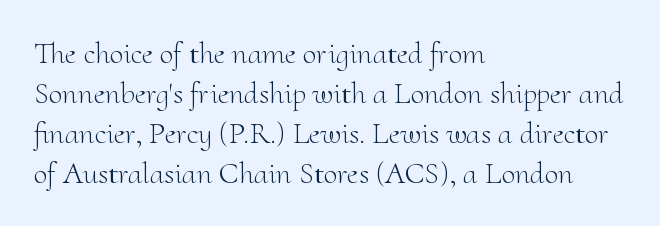
The image shows 31 px light serif type, upright; set left-aligned, normal line spacing (1.29x), normal letter spacing, not underlined; medium stroke contrast and a small x-height.
